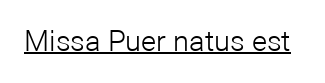
Think of a printed novel: that variable character pitch is what you see here. Nope, not italic — everything's standing straight. What stands out about the letter spacing? Nothing — it is the standard amount. Students, observe the line beneath the letters — that is underlining. The type family on display is of the sans-serif kind. Caption: face not bold, strokes unweighted.
